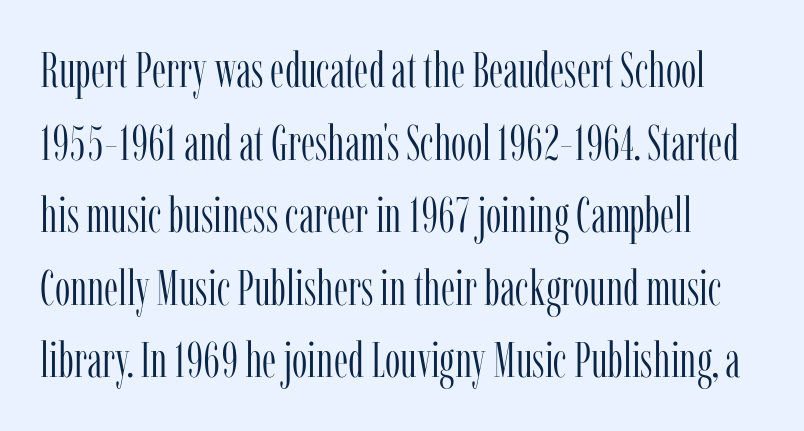
{"serif": "yes", "italic": "no", "bold": "no", "weight": "light", "width": "condensed", "stroke_contrast": "low", "x_height": "medium", "monospaced": "no", "underline": "no", "align": "left", "line_spacing": "normal", "line_spacing_ratio": 1.48, "letter_spacing": "normal", "letter_spacing_em": 0.0, "glyph_px": 49}
